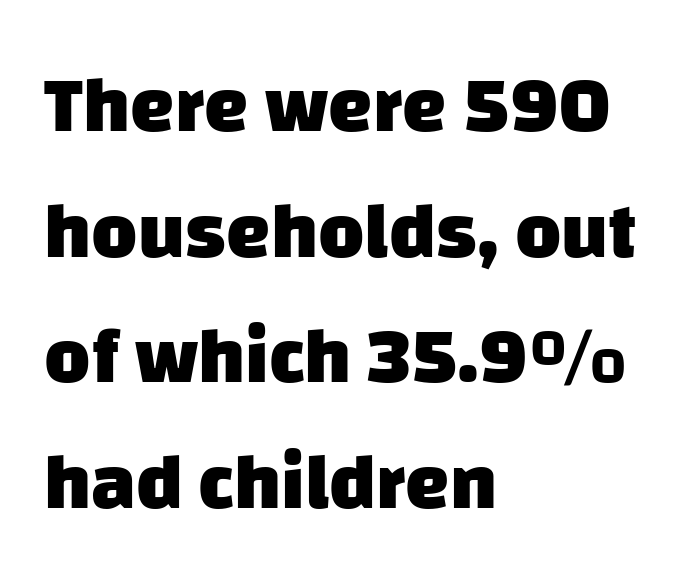
{"serif": "no", "bold": "yes", "weight": "heavy", "width": "normal", "stroke_contrast": "low", "x_height": "large", "monospaced": "no", "underline": "no", "align": "left", "line_spacing": "normal", "line_spacing_ratio": 1.59, "letter_spacing": "normal", "letter_spacing_em": 0.0, "glyph_px": 79}
